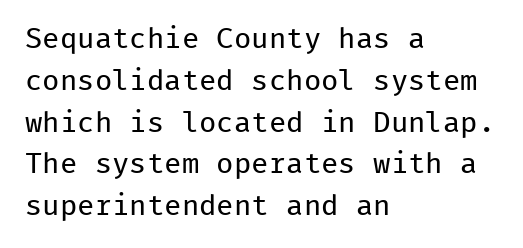
The image shows 29 px regular-weight sans-serif type, upright, monospaced; set left-aligned, normal line spacing (1.44x), normal letter spacing, not underlined; low stroke contrast and a medium x-height.
